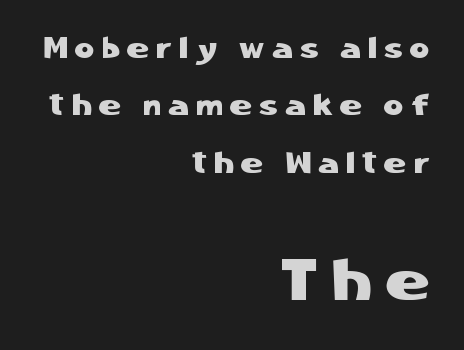
Plain, unruled lines of type. The typesetter chose a ragged-left arrangement here. Think of a printed novel: that variable character pitch is what you see here. Glyph-to-glyph distance is far greater than everyday printed text.
